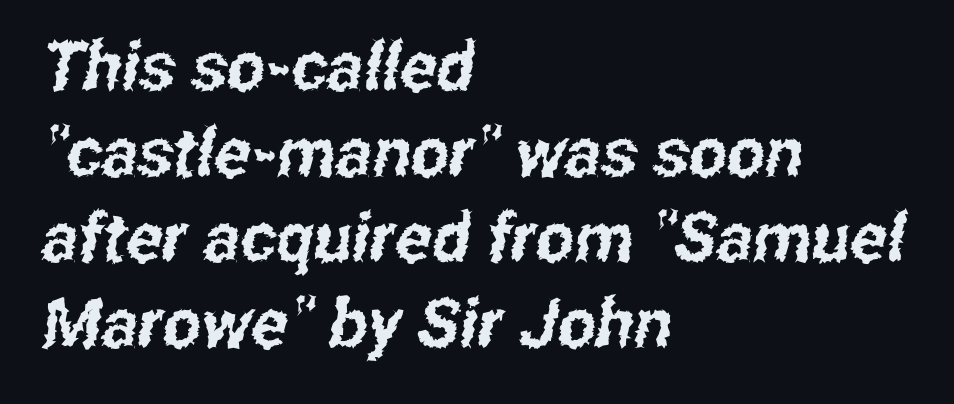
The image shows 68 px condensed sans-serif type; set left-aligned, normal line spacing (1.26x), normal letter spacing, not underlined; low stroke contrast and a medium x-height.
